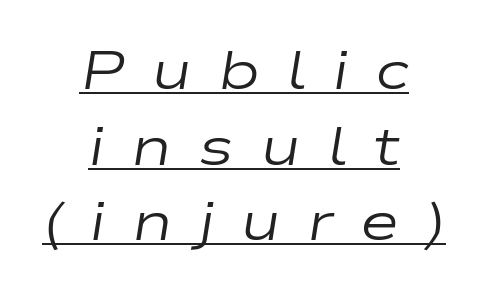
Each letter keeps its own natural width here, so spacing adapts to shape. Summary of weight: not heavy and not bold. Every word sits above its own underline. If you drew a line through each stem, it would be angled. The paragraph has two soft edges and a firm central axis. Someone cranked the tracking dial way up on this one.
